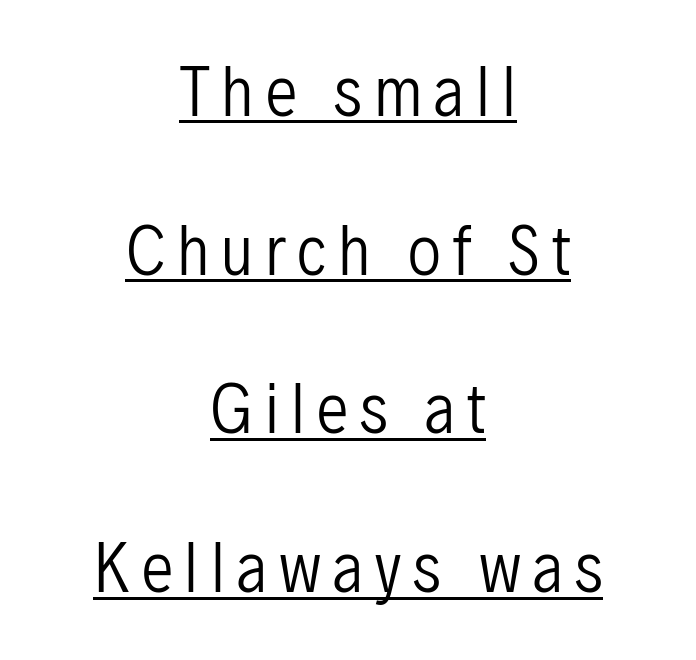
The letterforms sit at book weight or below. Here the designer chose a conventional face with non-uniform glyph widths. Decoration check: the copy is underlined. Serifs: no, the terminals of the letterforms are clean.
